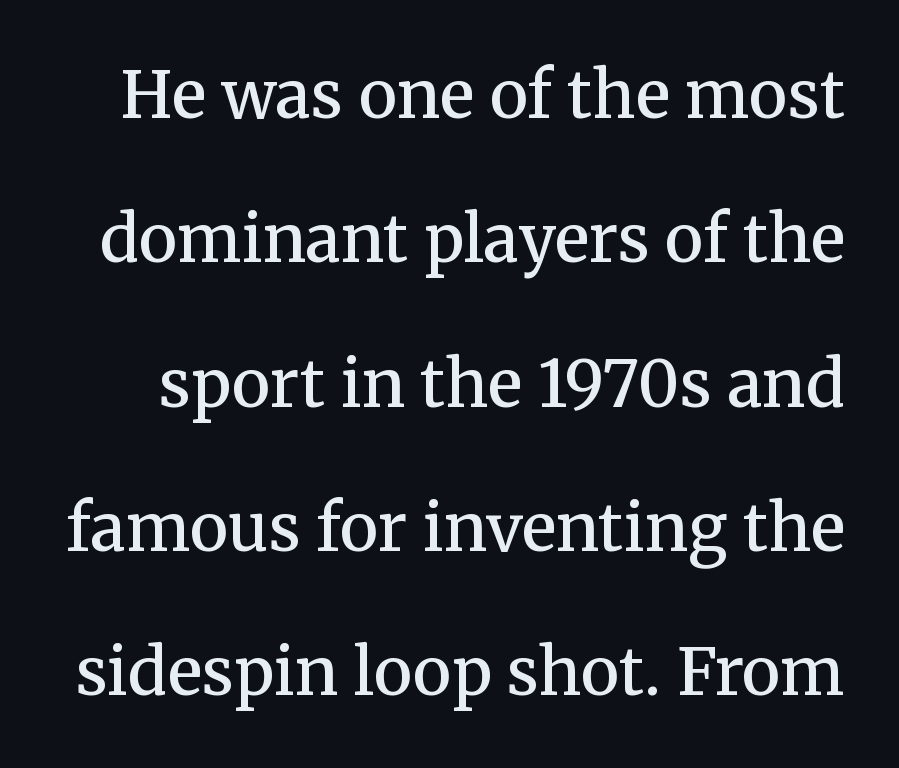
Serifs: yes, visible at the terminals of the letterforms. A semibold gives these letters moderate extra thickness, short of bold. The type sits square on the baseline with zero lean. Reading down the column, the eye jumps a long way to each next line.
